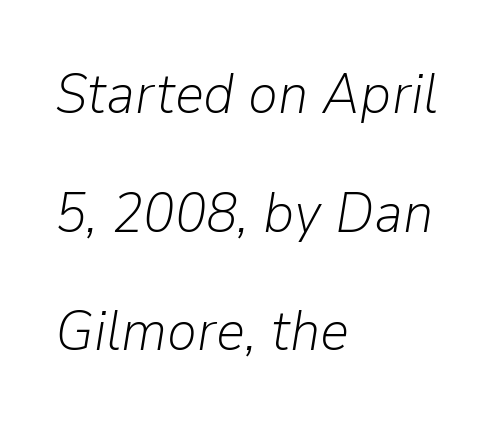
Q: Is the text bold? A: No.
Q: Is the text italic (slanted)? A: Yes, it leans right by about 9 degrees.
Q: Is the text underlined? A: No.
Q: How is the paragraph aligned? A: Left-aligned.
Q: Is the spacing between letters normal or unusually wide? A: Normal.
Q: Is the spacing between lines tight, normal or loose? A: Loose.
Q: Width (condensed, normal, or wide)? A: Normal.
Q: Stroke contrast? A: Low.
Q: x-height? A: Medium.
Q: Monospaced? A: No.
